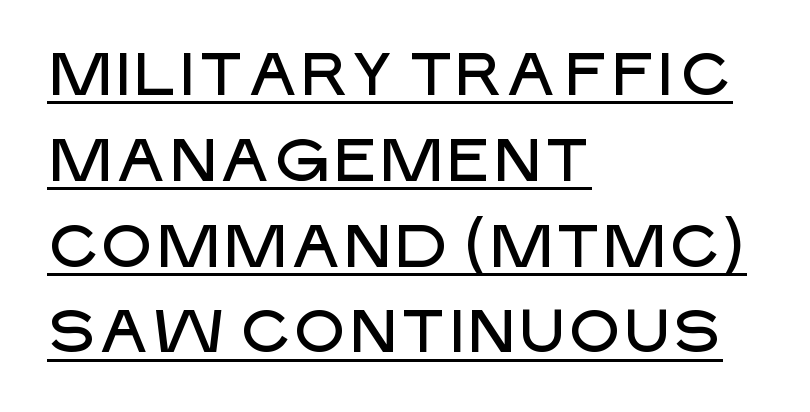
Do the letters lean? They stand straight. Each new line begins a customary step beneath the previous one. One-word summary of the alignment: left. Stroke terminals: plain, sans-serif. This rendering features underlined lettering. There is no visible air inserted between adjacent glyphs.
